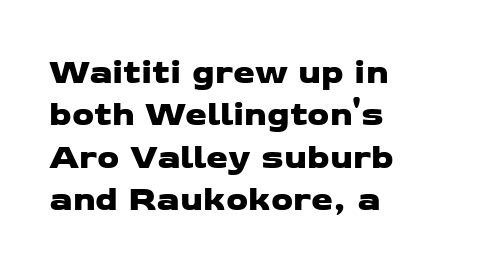
Note: no serifs on the glyphs. Note the varied advance widths — an 'i' is clearly narrower than an 'm'. Horizontal alignment here is leftward, the default for most running prose. A clean baseline with only descenders dipping below it. This rendering leaves character spacing at its baseline value.
